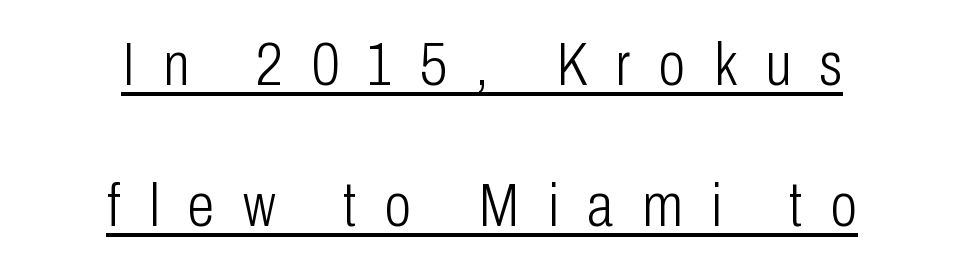
{"serif": "no", "italic": "no", "bold": "no", "weight": "light", "width": "condensed", "stroke_contrast": "low", "x_height": "medium", "monospaced": "no", "underline": "yes", "align": "center", "line_spacing": "loose", "line_spacing_ratio": 2.31, "letter_spacing": "wide", "letter_spacing_em": 0.47, "glyph_px": 61}
